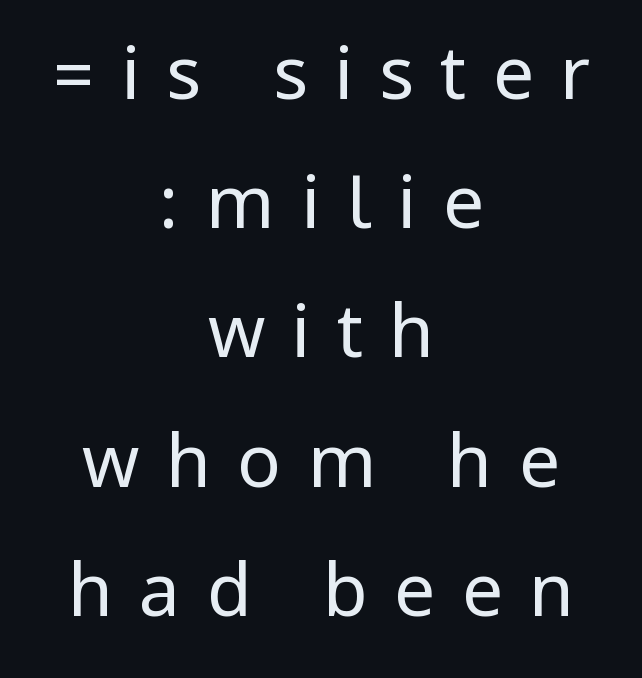
The image shows 73 px regular-weight, condensed sans-serif type, upright; set centered, line spacing 1.77x, unusually wide letter spacing (+0.36 em), not underlined; low stroke contrast.
